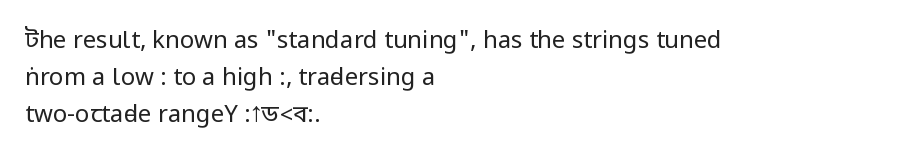
Q: Is the text bold? A: No.
Q: Is the text italic (slanted)? A: No, it is upright.
Q: Is the text underlined? A: No.
Q: How is the paragraph aligned? A: Left-aligned.
Q: Is the spacing between letters normal or unusually wide? A: Normal.
Q: Is the spacing between lines tight, normal or loose? A: Normal.
